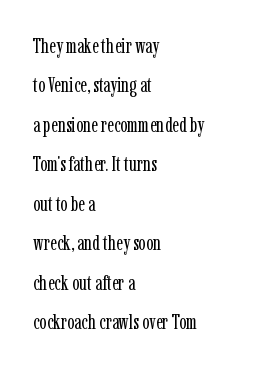
The image shows 21 px text type, upright; set left-aligned, line spacing 1.88x, normal letter spacing, not underlined.
